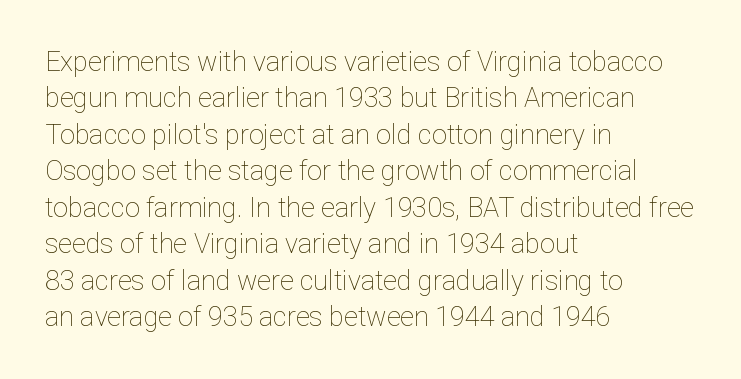
Upright lettering throughout. Reading down the column, the eye jumps a familiar distance to each next line. The typesetting does not lean heavy: it is not bold. Horizontal alignment here is leftward, the default for most running prose. The space directly below the letters is spotless. Glyph-to-glyph distance matches everyday printed text.
